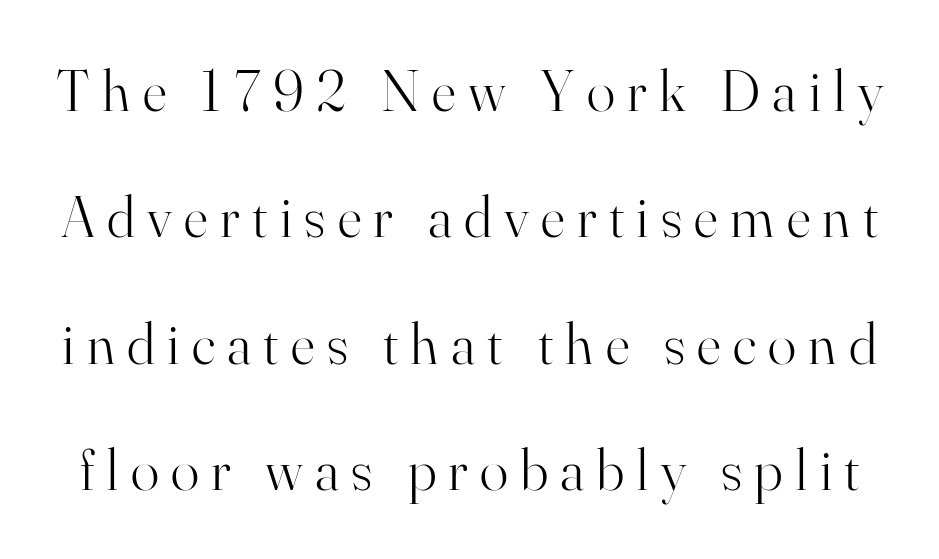
{"serif": "yes", "italic": "no", "bold": "no", "weight": "light", "width": "normal", "stroke_contrast": "high", "x_height": "small", "monospaced": "no", "underline": "no", "line_spacing": "loose", "line_spacing_ratio": 2.14, "letter_spacing": "wide", "letter_spacing_em": 0.21, "glyph_px": 59}
